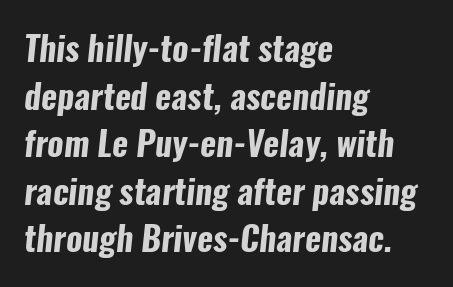
The image shows 34 px bold, condensed sans-serif type; set left-aligned, normal line spacing (1.4x), normal letter spacing, not underlined; low stroke contrast and a medium x-height.
